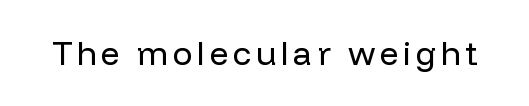
{"serif": "no", "italic": "no", "bold": "no", "weight": "regular", "width": "normal", "stroke_contrast": "low", "x_height": "medium", "monospaced": "no", "underline": "no", "glyph_px": 33}
